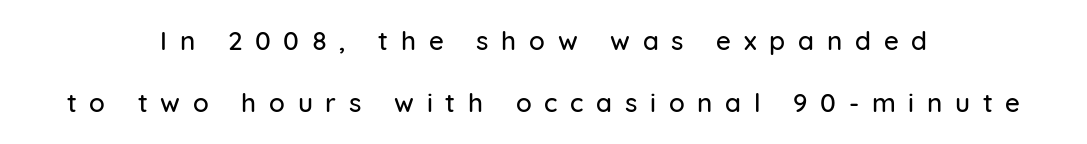
Q: Is the text italic (slanted)? A: No, it is upright.
Q: Is the text underlined? A: No.
Q: How is the paragraph aligned? A: Centered.
Q: Is the spacing between letters normal or unusually wide? A: Unusually wide.
Q: Is the spacing between lines tight, normal or loose? A: Loose.
